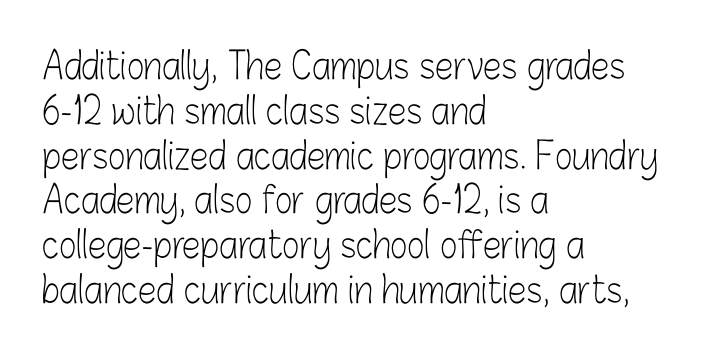
{"serif": "no", "italic": "no", "bold": "no", "weight": "light", "width": "condensed", "stroke_contrast": "low", "x_height": "medium", "monospaced": "no", "underline": "no", "align": "left", "line_spacing_ratio": 1.21, "letter_spacing": "normal", "letter_spacing_em": 0.0, "glyph_px": 37}
